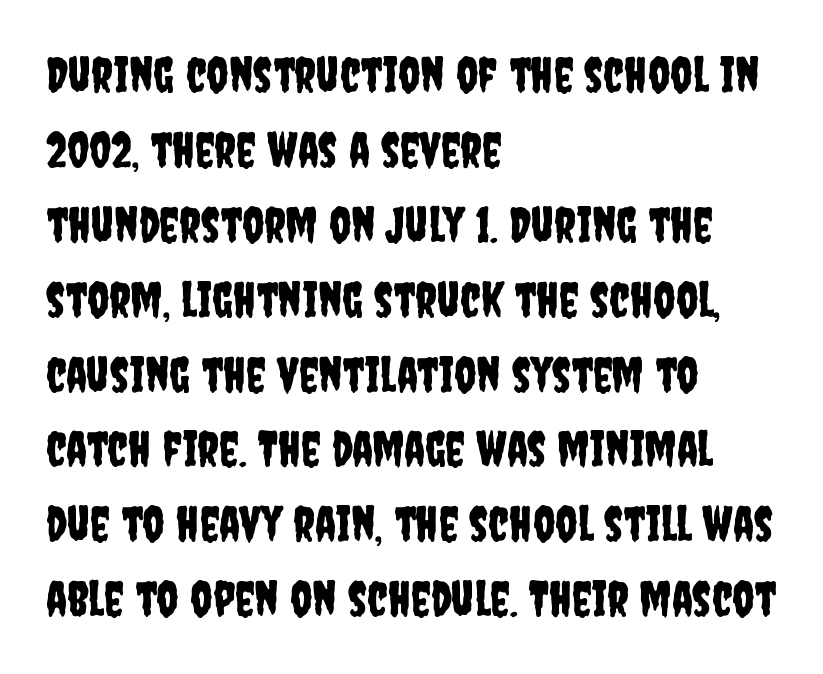
The image shows 48 px condensed sans-serif type, upright; set left-aligned, normal line spacing (1.56x), normal letter spacing, not underlined; low stroke contrast and a large x-height.
